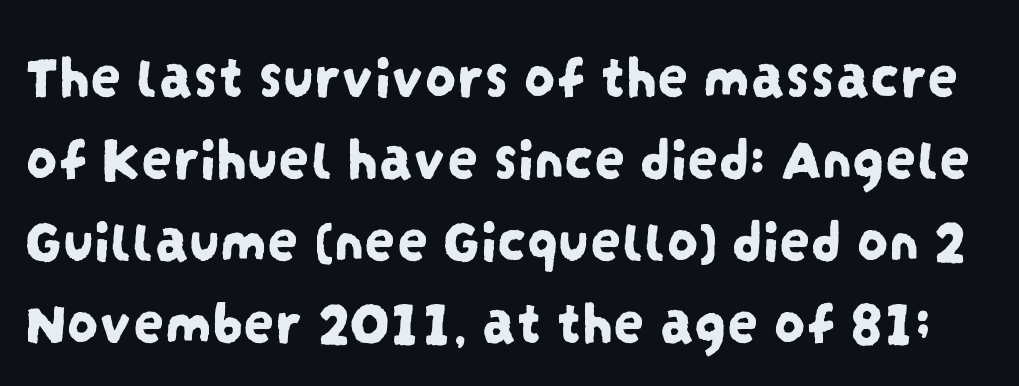
The rendering shows plain stroke endings on the letterforms — a sans-serif design. No word sits above an underline. Vertical spacing — default. Think of a printed novel: that variable character pitch is what you see here.
